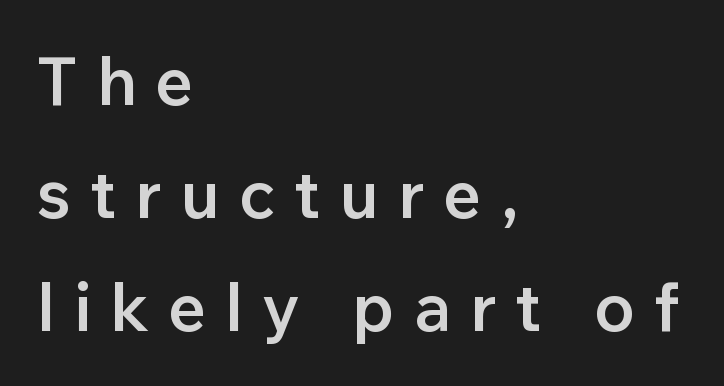
{"serif": "no", "italic": "no", "bold": "semi", "weight": "semibold", "width": "normal", "stroke_contrast": "low", "x_height": "medium", "monospaced": "no", "underline": "no", "align": "left", "line_spacing": "normal", "line_spacing_ratio": 1.69, "letter_spacing": "wide", "letter_spacing_em": 0.28, "glyph_px": 67}
